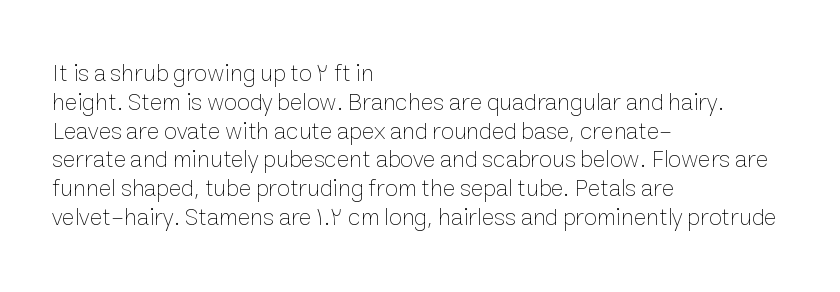
{"italic": "no", "bold": "no", "underline": "no", "align": "left", "line_spacing_ratio": 1.2, "letter_spacing": "normal", "letter_spacing_em": 0.0, "glyph_px": 24}
